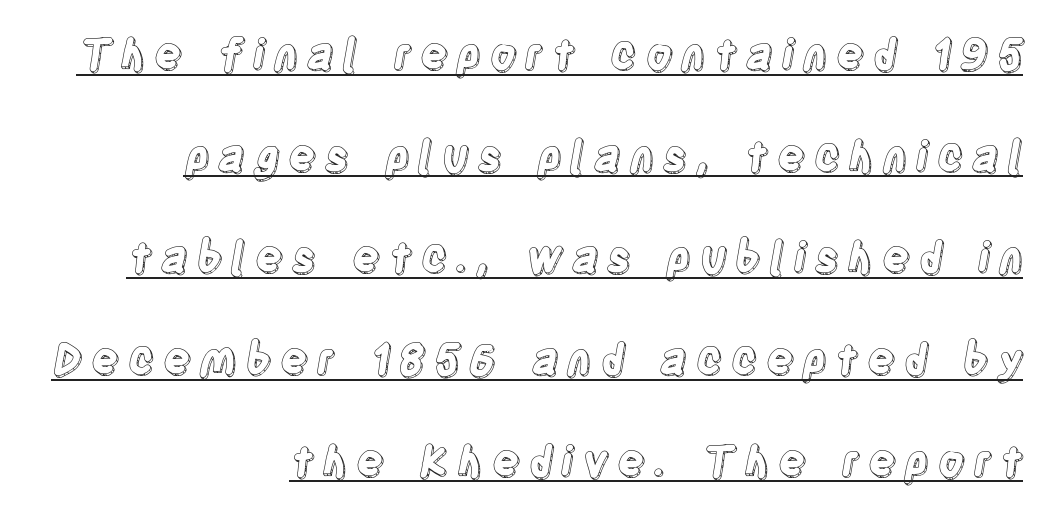
The image shows 42 px condensed type; set right-aligned, loose line spacing (2.42x), underlined; a large x-height.
